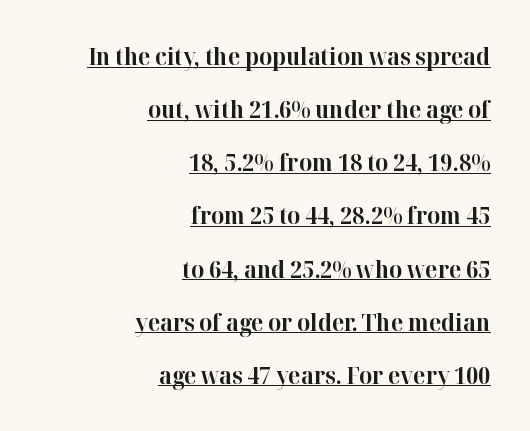
{"italic": "no", "bold": "yes", "underline": "yes", "align": "right", "line_spacing": "loose", "line_spacing_ratio": 2.31, "letter_spacing": "normal", "letter_spacing_em": 0.0, "glyph_px": 23}
